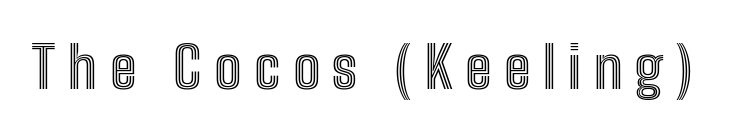
Q: Is the text italic (slanted)? A: No, it is upright.
Q: Is the text underlined? A: No.
Q: Is the spacing between letters normal or unusually wide? A: Unusually wide.
Q: Width (condensed, normal, or wide)? A: Condensed.
Q: x-height? A: Medium.
Q: Monospaced? A: No.
